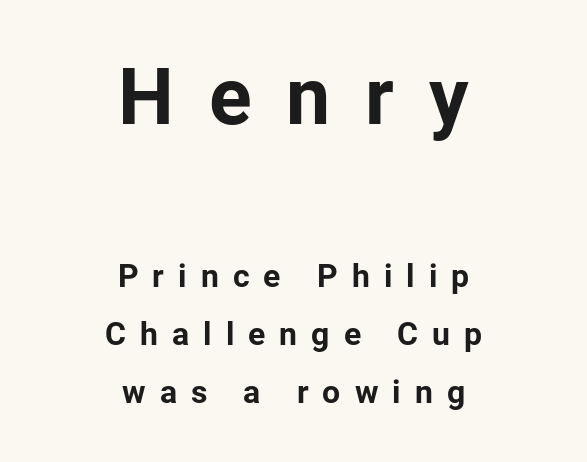
Q: Is the text bold? A: Yes.
Q: Is the text italic (slanted)? A: No, it is upright.
Q: Is the typeface a serif or a sans-serif typeface? A: Sans-serif.
Q: Is the text underlined? A: No.
Q: How is the paragraph aligned? A: Centered.
Q: Is the spacing between letters normal or unusually wide? A: Unusually wide.
Q: Which block of text is set in a larger size, the first (top) or the second (bottom)? A: The first (top) one.
Q: Width (condensed, normal, or wide)? A: Normal.
Q: Stroke contrast? A: Low.
Q: x-height? A: Medium.
Q: Monospaced? A: No.
